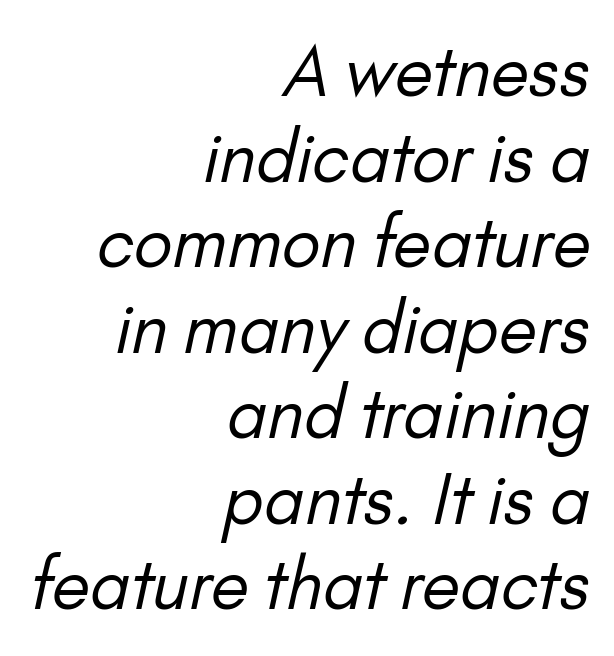
Q: Is the text bold? A: No.
Q: Is the typeface a serif or a sans-serif typeface? A: Sans-serif.
Q: Is the text underlined? A: No.
Q: How is the paragraph aligned? A: Right-aligned.
Q: Is the spacing between letters normal or unusually wide? A: Normal.
Q: Width (condensed, normal, or wide)? A: Normal.
Q: Stroke contrast? A: Low.
Q: x-height? A: Small.
Q: Monospaced? A: No.
